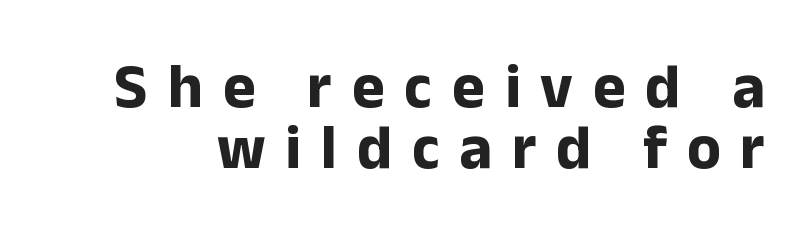
{"serif": "no", "italic": "no", "bold": "yes", "weight": "bold", "width": "normal", "stroke_contrast": "low", "x_height": "medium", "monospaced": "no", "underline": "no", "line_spacing": "tight", "line_spacing_ratio": 0.98, "letter_spacing": "wide", "letter_spacing_em": 0.32, "glyph_px": 62}
